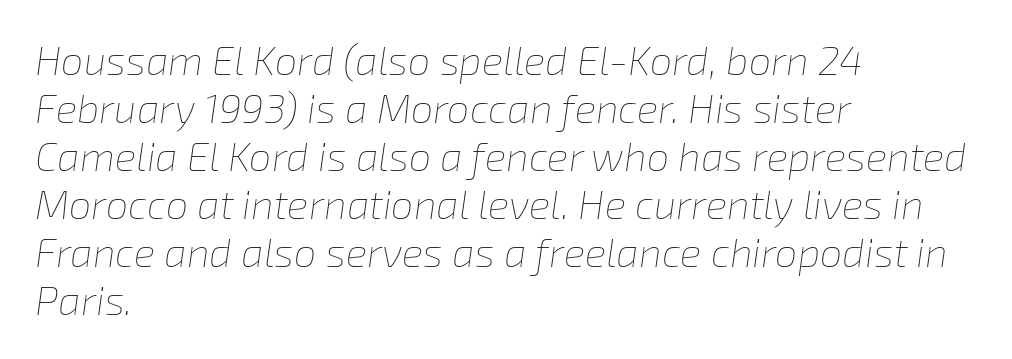
Q: Is the text bold? A: No.
Q: Is the text italic (slanted)? A: Yes, it leans right by about 8 degrees.
Q: Is the text underlined? A: No.
Q: How is the paragraph aligned? A: Left-aligned.
Q: Is the spacing between letters normal or unusually wide? A: Normal.
Q: Width (condensed, normal, or wide)? A: Normal.
Q: Stroke contrast? A: Low.
Q: x-height? A: Medium.
Q: Monospaced? A: No.
